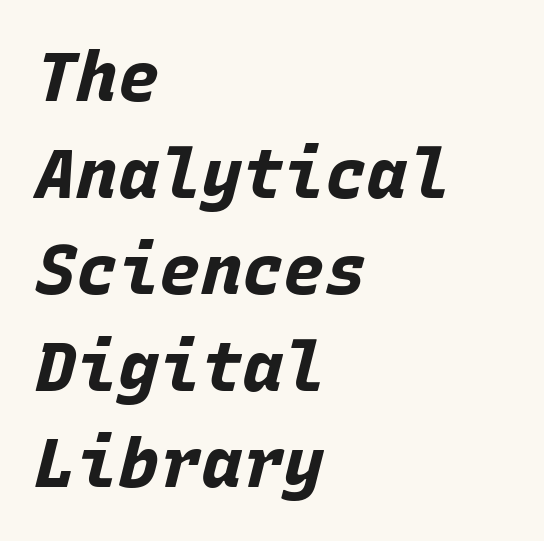
{"italic": "yes", "lean": "right", "slant_degrees": 15, "bold": "yes", "weight": "bold", "width": "normal", "stroke_contrast": "low", "x_height": "large", "monospaced": "yes", "underline": "no", "align": "left", "line_spacing": "normal", "line_spacing_ratio": 1.4, "letter_spacing": "normal", "letter_spacing_em": 0.0, "glyph_px": 69}
